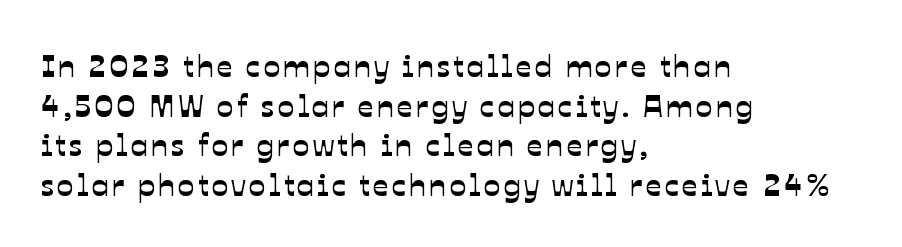
{"serif": "no", "width": "normal", "stroke_contrast": "low", "x_height": "medium", "monospaced": "no", "underline": "no", "align": "left", "line_spacing": "normal", "line_spacing_ratio": 1.28, "glyph_px": 31}
